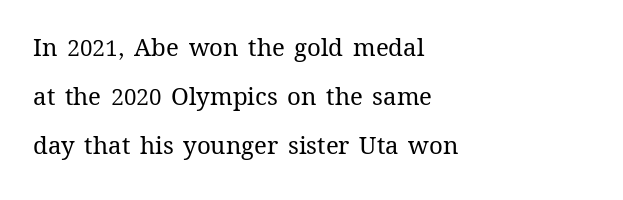
No heavy texture on the line: the type isn't bold. All the whitespace from short lines collects on the right. A typesetter would call this zero additional tracking. These lines stand farther apart than default settings would place them. It's the straight-up-and-down kind of type. Honestly, there is no underline to notice here at all.
